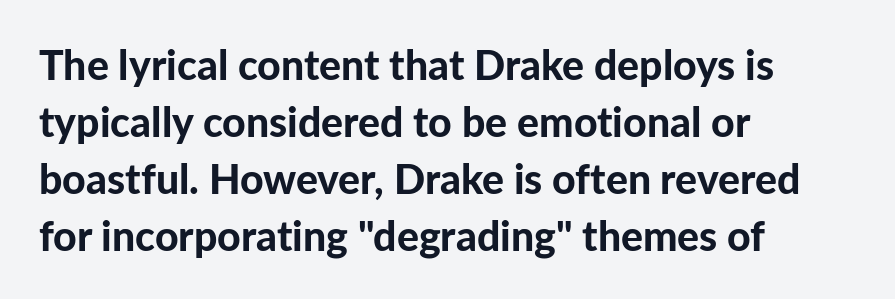
The image shows 41 px bold sans-serif type, upright; set left-aligned, normal line spacing (1.39x), normal letter spacing, not underlined; low stroke contrast and a medium x-height.
